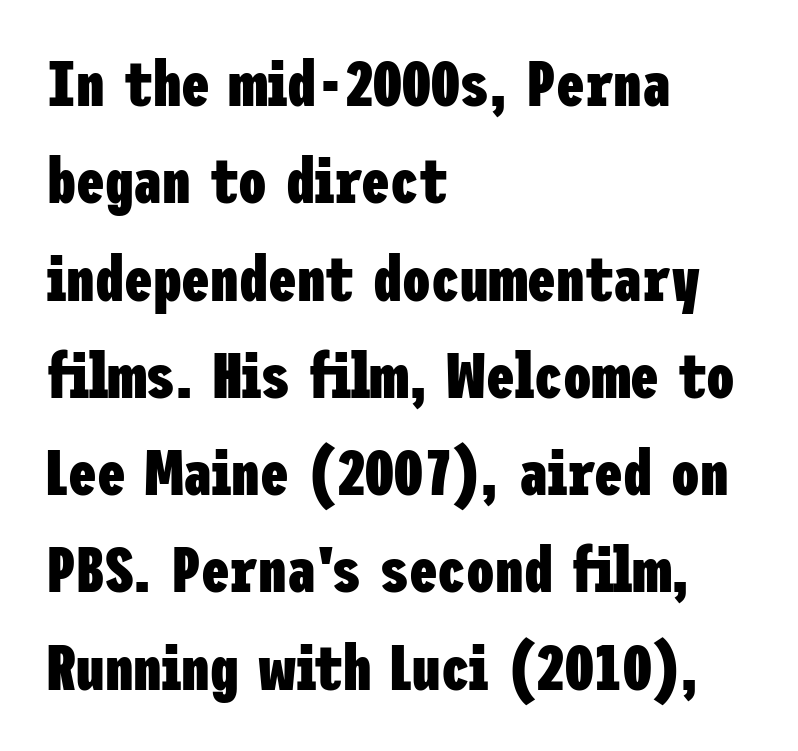
The space beneath each line is pristine and unruled. Italic: no, the glyphs are upright roman. The passage shown is emphatically bold. Spacing between characters is what you'd get straight out of the box. The space between consecutive lines is moderate.
